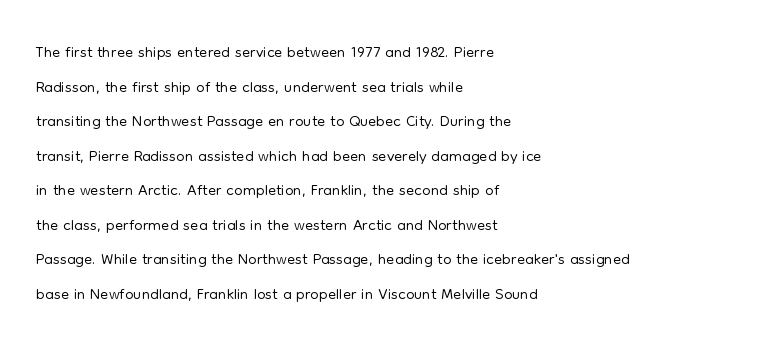
{"italic": "no", "bold": "no", "underline": "no", "align": "left", "line_spacing": "normal", "line_spacing_ratio": 1.44, "letter_spacing": "normal", "letter_spacing_em": 0.0, "glyph_px": 24}
